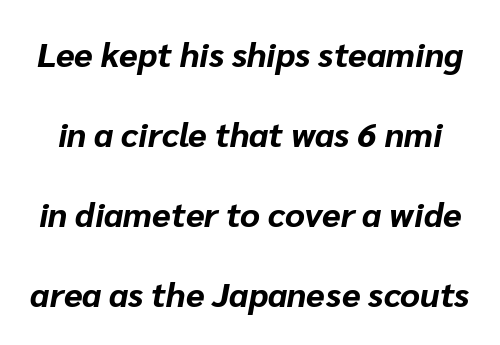
Q: Is the text bold? A: Yes.
Q: Is the text italic (slanted)? A: Yes, it leans right by about 10 degrees.
Q: Is the text underlined? A: No.
Q: Is the spacing between letters normal or unusually wide? A: Normal.
Q: Is the spacing between lines tight, normal or loose? A: Loose.
Q: Width (condensed, normal, or wide)? A: Normal.
Q: Stroke contrast? A: Low.
Q: x-height? A: Medium.
Q: Monospaced? A: No.
